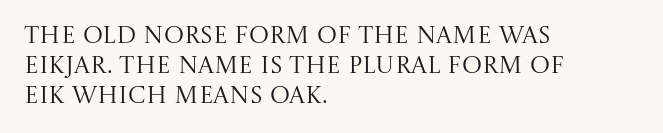
{"italic": "no", "bold": "no", "underline": "no", "align": "left", "line_spacing_ratio": 1.24, "letter_spacing": "normal", "letter_spacing_em": 0.0, "glyph_px": 24}
